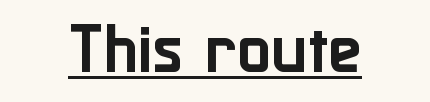
The image shows 56 px sans-serif type, upright; set centered, normal letter spacing, underlined; low stroke contrast and a medium x-height.
